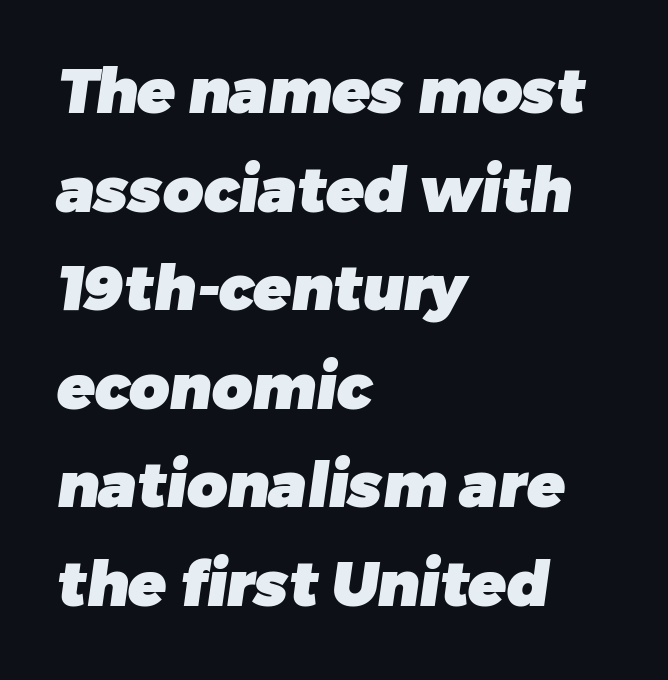
{"serif": "no", "bold": "yes", "weight": "heavy", "width": "normal", "stroke_contrast": "low", "x_height": "medium", "monospaced": "no", "underline": "no", "align": "left", "line_spacing": "normal", "line_spacing_ratio": 1.59, "letter_spacing": "normal", "letter_spacing_em": 0.0, "glyph_px": 62}
